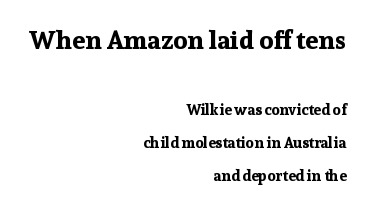
The image shows 26 px bold type, upright; set right-aligned, loose line spacing (2.2x), normal letter spacing, not underlined; the first (top) block is 1.73x larger.
